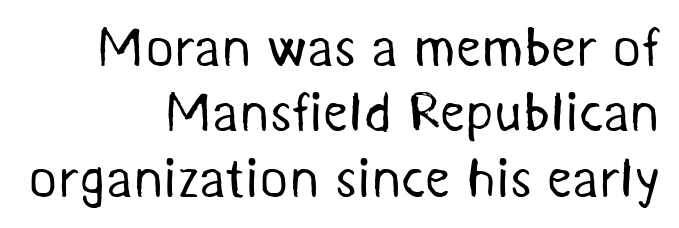
The image shows 55 px regular-weight sans-serif type; set right-aligned, line spacing 1.19x, normal letter spacing, not underlined; medium stroke contrast and a medium x-height.
